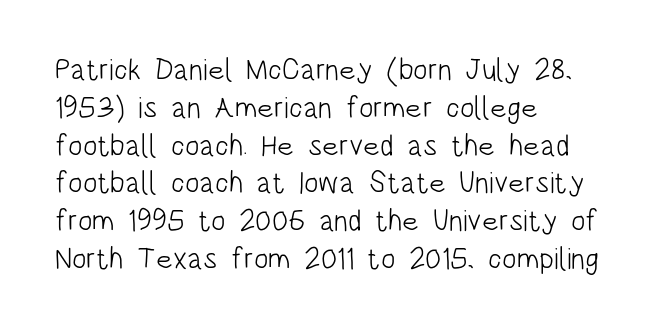
The image shows 30 px light, condensed sans-serif type, upright; set left-aligned, normal line spacing (1.26x), normal letter spacing, not underlined; low stroke contrast and a large x-height.
